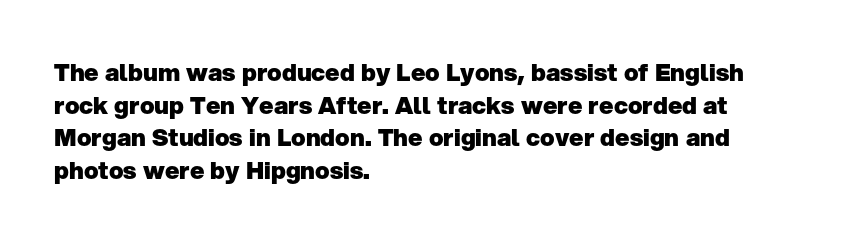
The rendering uses a moderate line-height, typical for paragraphs. The typography opts for an upright posture over an oblique one. Each word holds together tightly as a unit, with standard inter-letter gaps. Left-aligned paragraph, ragged on the right. The sample has been set heavy, in full bold. The string is rendered with underlining switched off.
